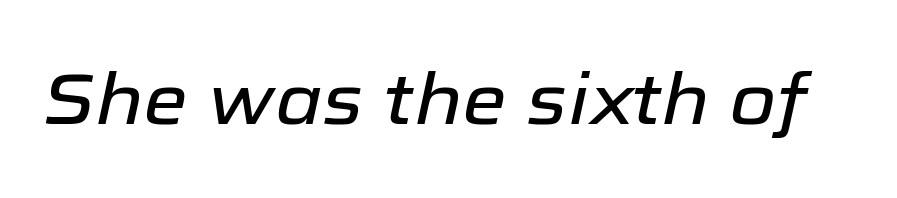
{"italic": "yes", "lean": "right", "slant_degrees": 12, "width": "normal", "stroke_contrast": "low", "x_height": "medium", "monospaced": "no", "underline": "no", "letter_spacing": "normal", "letter_spacing_em": 0.0, "glyph_px": 72}
